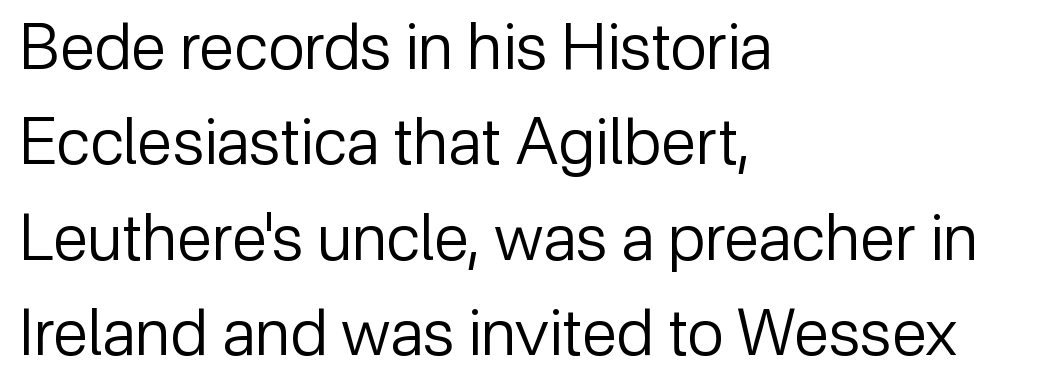
The image shows 64 px regular-weight sans-serif type, upright; set left-aligned, normal line spacing (1.49x), normal letter spacing, not underlined; low stroke contrast and a medium x-height.
